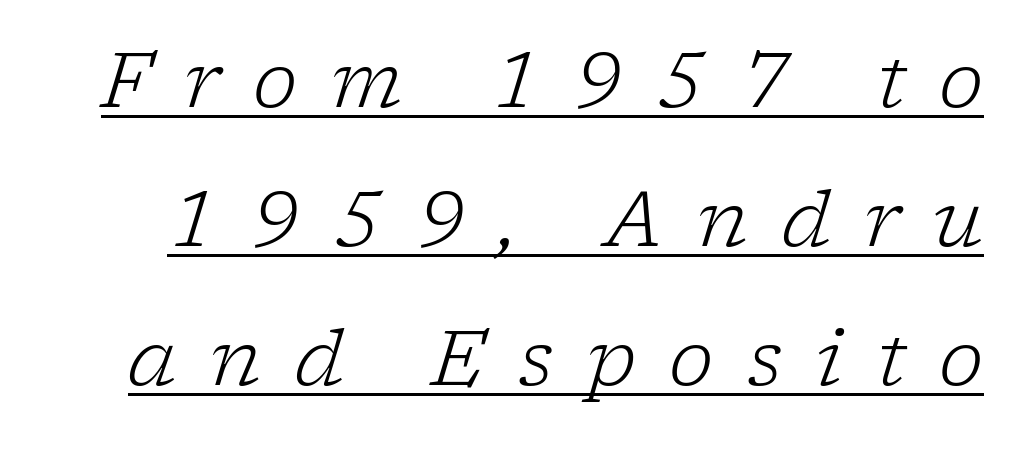
Q: Is the text bold? A: No.
Q: Is the text italic (slanted)? A: Yes, it leans right by about 17 degrees.
Q: Is the typeface a serif or a sans-serif typeface? A: Serif.
Q: Is the text underlined? A: Yes.
Q: Is the spacing between letters normal or unusually wide? A: Unusually wide.
Q: Width (condensed, normal, or wide)? A: Normal.
Q: Stroke contrast? A: Low.
Q: x-height? A: Medium.
Q: Monospaced? A: No.
